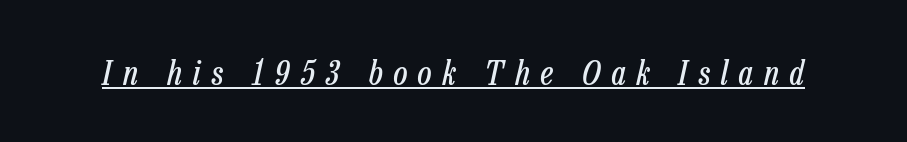
The image shows 34 px regular-weight, condensed type, italic (leaning right); set unusually wide letter spacing (+0.33 em), underlined; low stroke contrast and a medium x-height.
